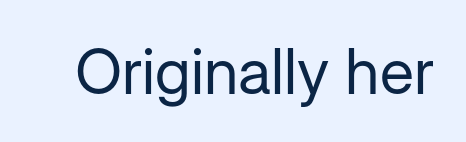
The passage shown is not bold in any degree. Honestly, the letter spacing is just normal — you wouldn't notice it. The characters display no serif detailing; their extremities are plain. Note the varied advance widths — an 'i' is clearly narrower than an 'm'. Letters rest on an invisible, unmarked baseline.
